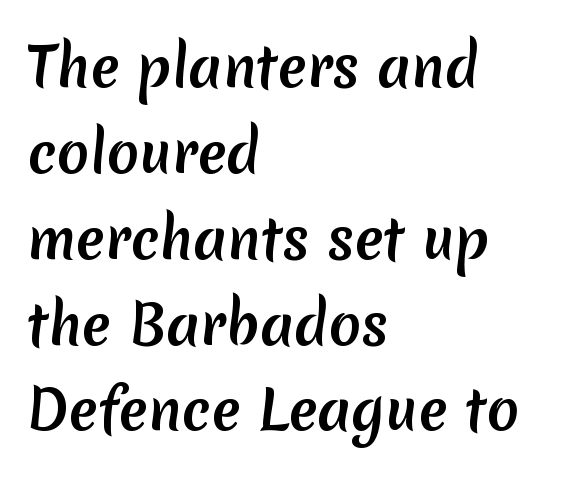
One-word summary of the alignment: left. This rendering features lettering with no underline. The space between consecutive lines is moderate. The designer went with a sans here, leaving each stem footless. Character widths vary here, with narrow letters taking less room than wide ones. Its strokes are broad and dark, the hallmark of bold type.
